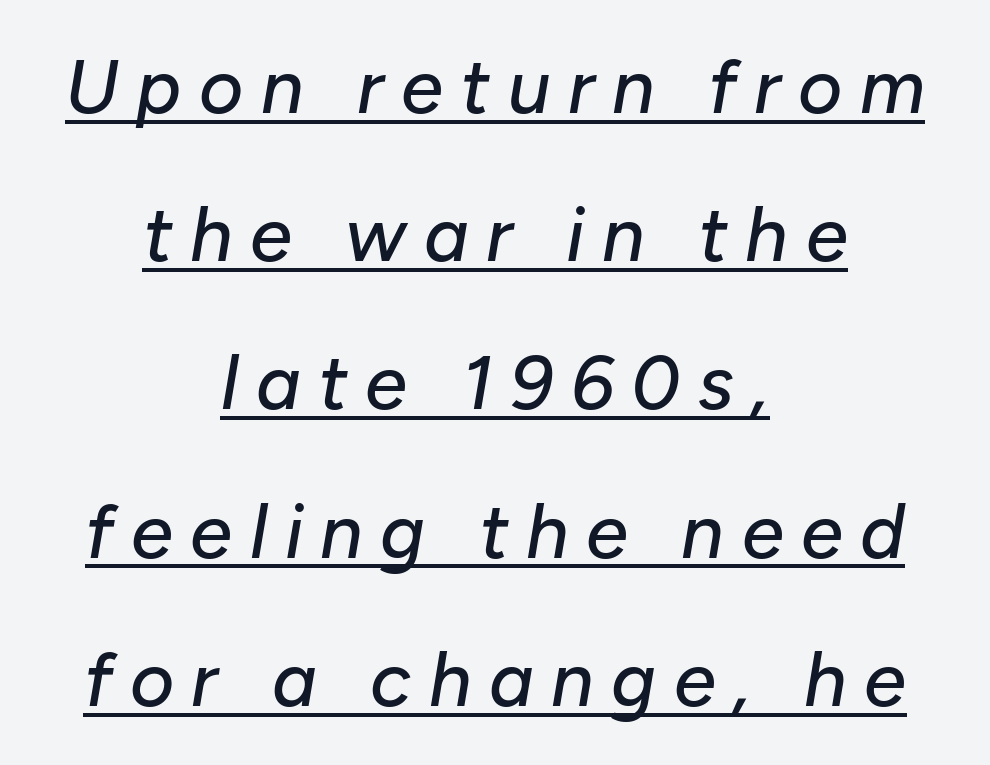
You could not count columns in this text — the font is proportionally spaced. Tall strokes in this sample are angled rather than plumb. Alignment: centered. Tracking here is generous; glyphs stand well apart from one another.
